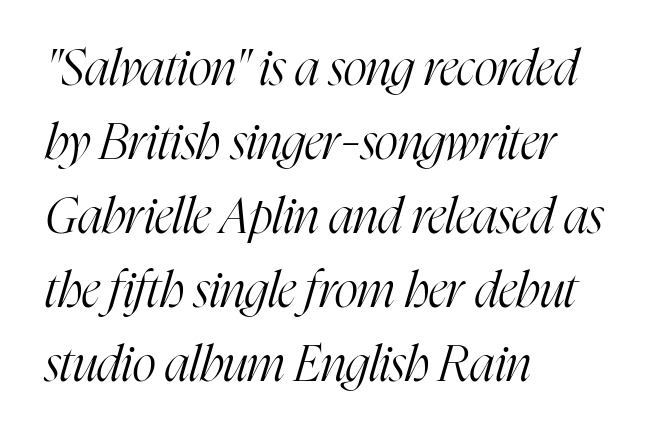
{"serif": "yes", "italic": "yes", "lean": "right", "slant_degrees": 16, "bold": "no", "weight": "light", "width": "condensed", "stroke_contrast": "high", "x_height": "medium", "monospaced": "no", "underline": "no", "align": "left", "line_spacing": "normal", "line_spacing_ratio": 1.48, "letter_spacing": "normal", "letter_spacing_em": 0.0, "glyph_px": 50}
